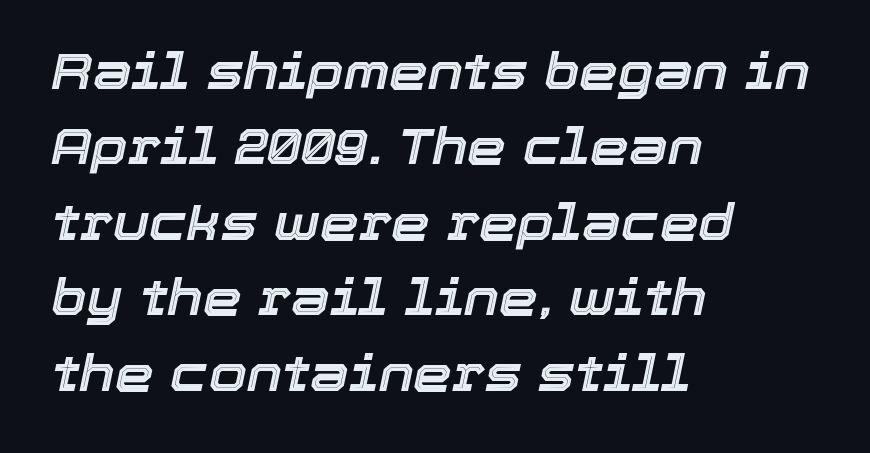
{"italic": "yes", "lean": "right", "slant_degrees": 12, "width": "normal", "x_height": "medium", "monospaced": "no", "underline": "no", "align": "left", "line_spacing": "normal", "line_spacing_ratio": 1.54, "letter_spacing": "normal", "letter_spacing_em": 0.0, "glyph_px": 49}
